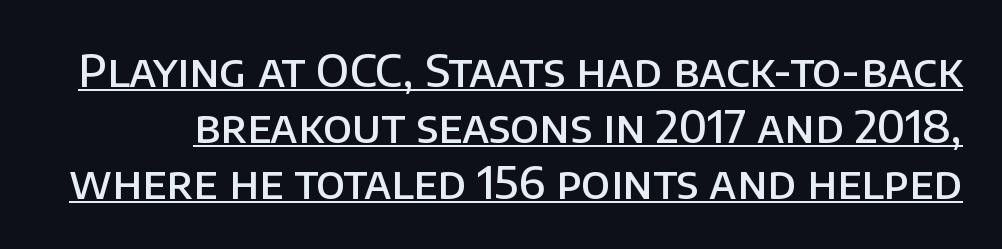
Posture: straight, roman, zero tilt. Look at the stroke-to-counter ratio: somewhat heavy, a semibold. Nothing unusual about the tracking: characters are spaced as the font intends. Note the varied advance widths — an 'i' is clearly narrower than an 'm'. This rendering employs a face without finishing strokes, i.e., a sans-serif. Does a line run under the words? Yes, clearly.
